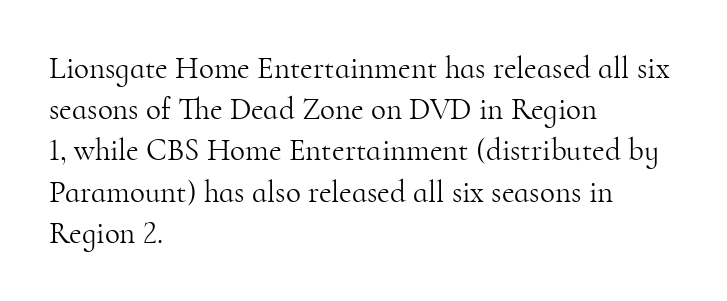
The image shows 31 px light serif type, upright; set left-aligned, normal line spacing (1.33x), normal letter spacing, not underlined; high stroke contrast and a small x-height.
